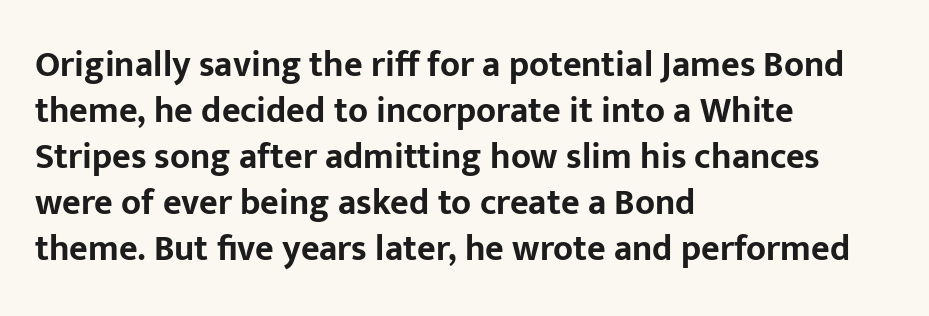
Observe the absence of serifs on each vertical stroke in this sample. Is this a fixed-width face? No — the glyphs have proportional, varying widths. The space beneath each line is pristine and unruled. Nope, not italic — everything's standing straight. Honestly, the row spacing looks completely unremarkable.
